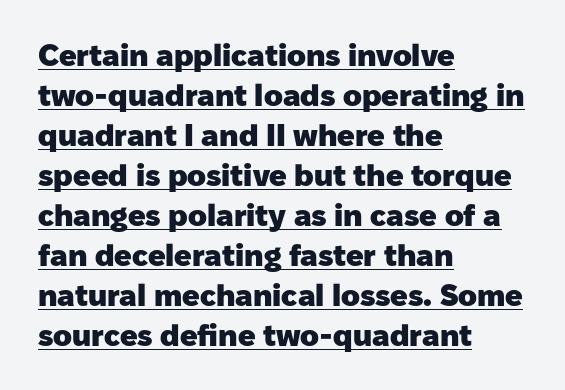
The image shows 31 px heavy sans-serif type, upright; set left-aligned, normal line spacing (1.29x), normal letter spacing, underlined; low stroke contrast and a medium x-height.
